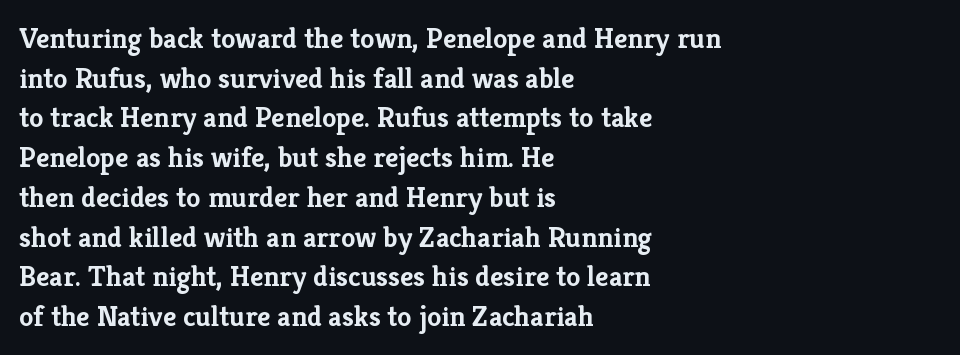
Q: Is the text bold? A: Yes.
Q: Is the text italic (slanted)? A: No, it is upright.
Q: Is the typeface a serif or a sans-serif typeface? A: Serif.
Q: Is the text underlined? A: No.
Q: How is the paragraph aligned? A: Left-aligned.
Q: Is the spacing between letters normal or unusually wide? A: Normal.
Q: Is the spacing between lines tight, normal or loose? A: Normal.
Q: Width (condensed, normal, or wide)? A: Normal.
Q: Stroke contrast? A: Low.
Q: x-height? A: Medium.
Q: Monospaced? A: No.
